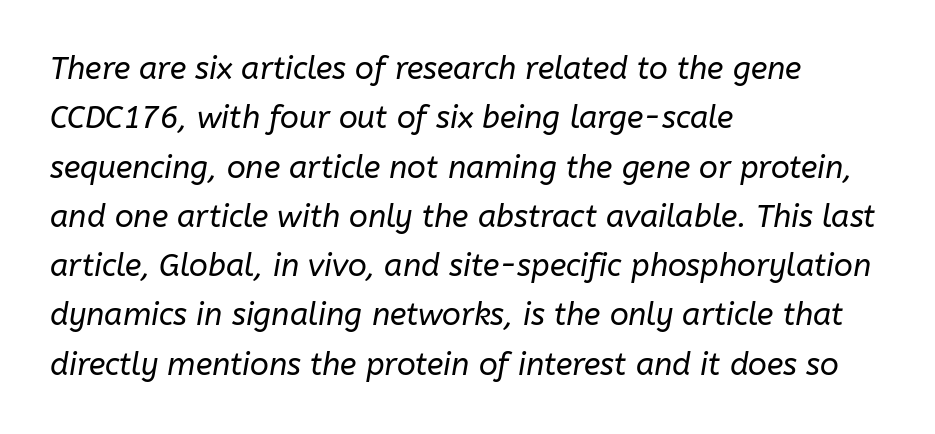
{"italic": "yes", "lean": "right", "slant_degrees": 10, "bold": "no", "weight": "regular", "width": "normal", "stroke_contrast": "low", "x_height": "medium", "monospaced": "no", "underline": "no", "align": "left", "line_spacing": "normal", "line_spacing_ratio": 1.59, "letter_spacing": "normal", "letter_spacing_em": 0.0, "glyph_px": 31}
